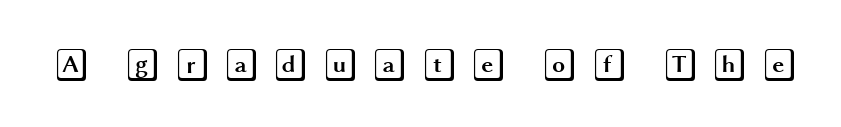
The image shows 33 px wide type, upright; set unusually wide letter spacing (+0.4 em), not underlined; a large x-height.
